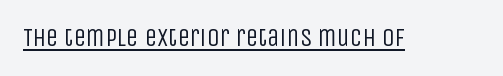
The letterforms sit at book weight or below. Posture: upright roman. Here the glyphs are tracked normally, forming tight word shapes. The words here are underlined.
